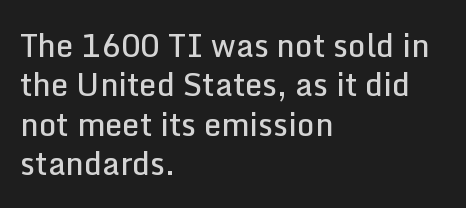
The image shows 31 px semibold sans-serif type, upright; set left-aligned, normal line spacing (1.27x), normal letter spacing, not underlined; low stroke contrast and a medium x-height.
